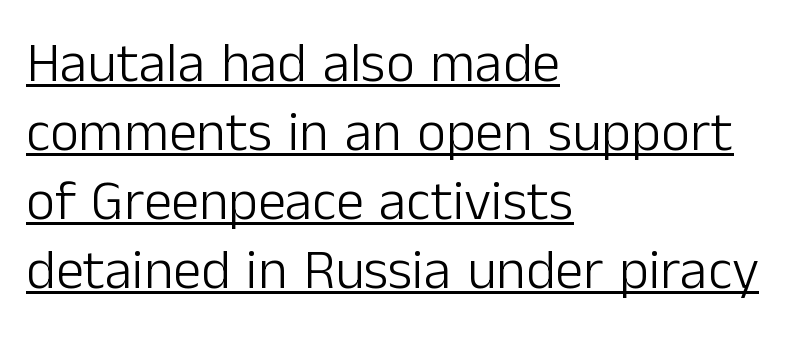
Q: Is the text bold? A: No.
Q: Is the text italic (slanted)? A: No, it is upright.
Q: Is the typeface a serif or a sans-serif typeface? A: Sans-serif.
Q: Is the text underlined? A: Yes.
Q: How is the paragraph aligned? A: Left-aligned.
Q: Is the spacing between letters normal or unusually wide? A: Normal.
Q: Width (condensed, normal, or wide)? A: Normal.
Q: Stroke contrast? A: Low.
Q: x-height? A: Medium.
Q: Monospaced? A: No.
